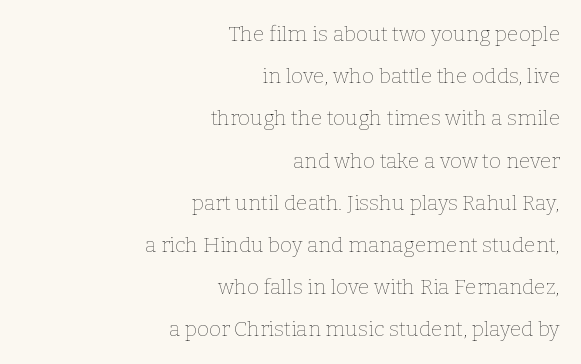
Notice the wide empty band between every row — that's loose leading. Notice how the stems are strictly vertical — no italics here. Nothing unusual about the tracking: characters are spaced as the font intends. Weight: in the light-to-regular range. Honestly, there is no underline to notice here at all. Layout note: lines flush right.
